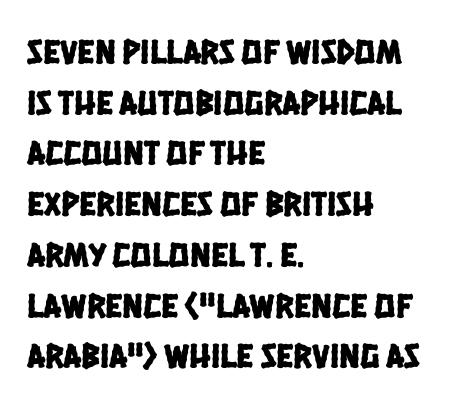
Q: Is the typeface a serif or a sans-serif typeface? A: Sans-serif.
Q: Is the text underlined? A: No.
Q: How is the paragraph aligned? A: Left-aligned.
Q: Is the spacing between letters normal or unusually wide? A: Normal.
Q: Is the spacing between lines tight, normal or loose? A: Normal.
Q: Width (condensed, normal, or wide)? A: Condensed.
Q: Stroke contrast? A: Low.
Q: x-height? A: Large.
Q: Monospaced? A: No.
